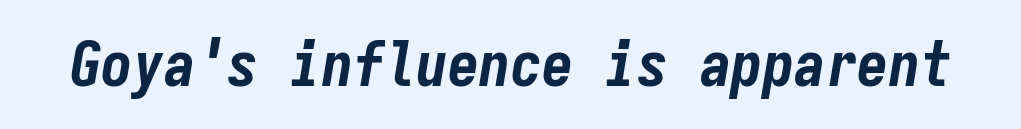
The glyphs are unaccompanied by any horizontal stroke below them. In terms of weight, the rendering is a true, heavy bold. These lines were composed using italics. The line texture is even and compact thanks to regular tracking.
